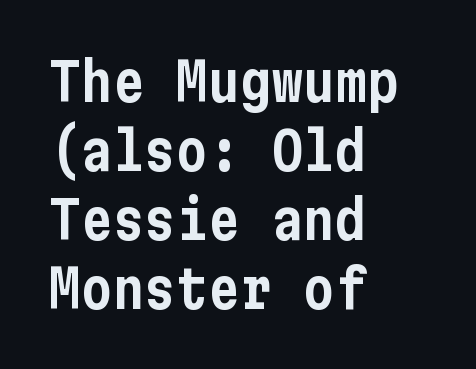
Q: Is the text italic (slanted)? A: No, it is upright.
Q: Is the typeface a serif or a sans-serif typeface? A: Sans-serif.
Q: Is the text underlined? A: No.
Q: How is the paragraph aligned? A: Left-aligned.
Q: Is the spacing between letters normal or unusually wide? A: Normal.
Q: Is the spacing between lines tight, normal or loose? A: Normal.
Q: Width (condensed, normal, or wide)? A: Condensed.
Q: Stroke contrast? A: Low.
Q: x-height? A: Medium.
